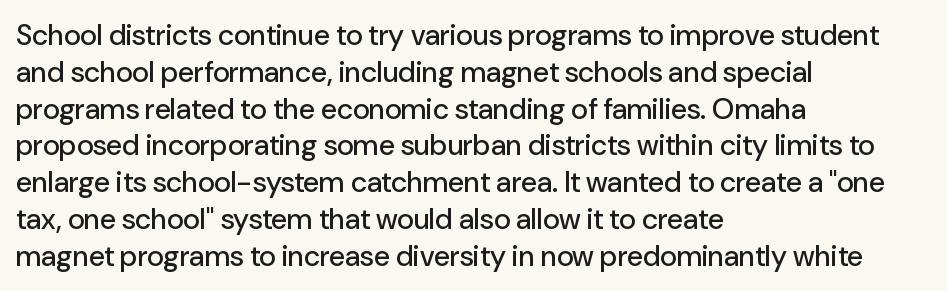
Students, note that the glyphs here touch the page at normal intervals. Lines of text with bare space underneath. Think of a printed novel: that variable character pitch is what you see here. Look at the bottom of the vertical strokes: they stop flat, with no serifs.
